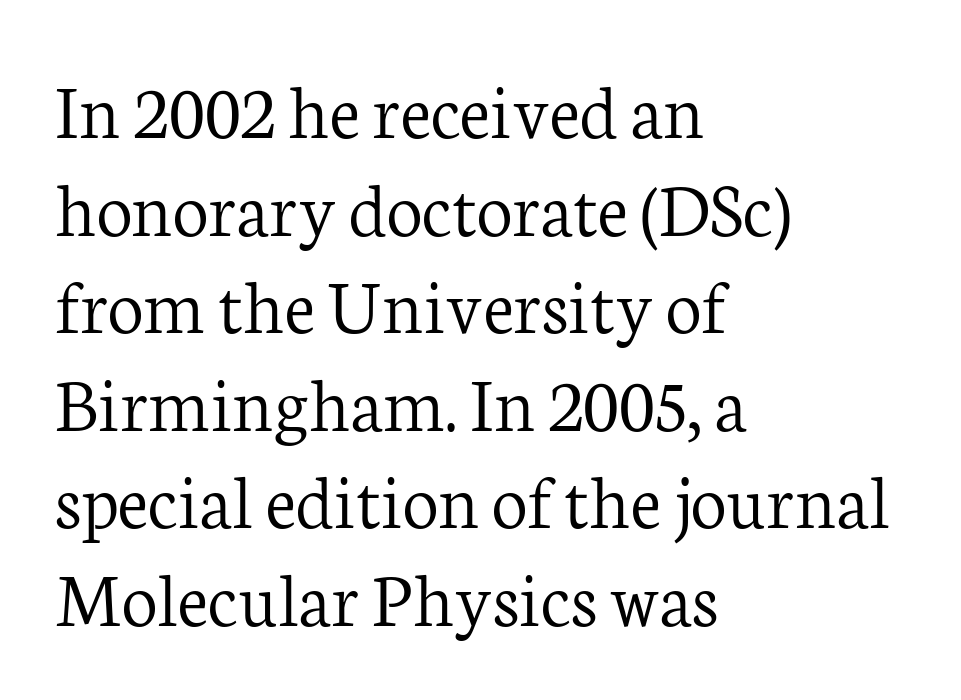
The image shows 80 px light serif type, upright; set left-aligned, line spacing 1.22x, normal letter spacing, not underlined; low stroke contrast and a medium x-height.
